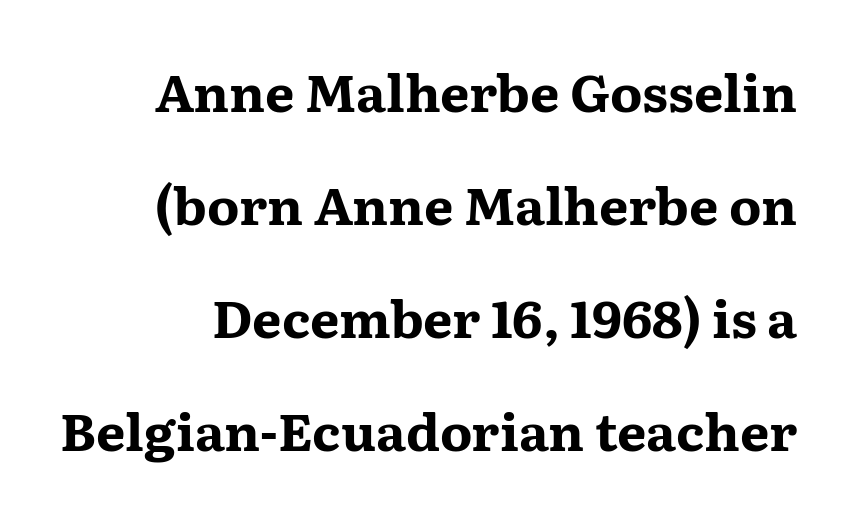
{"serif": "yes", "italic": "no", "bold": "yes", "weight": "bold", "width": "wide", "stroke_contrast": "medium", "x_height": "medium", "monospaced": "no", "underline": "no", "line_spacing": "loose", "line_spacing_ratio": 2.17, "letter_spacing": "normal", "letter_spacing_em": 0.0, "glyph_px": 52}
